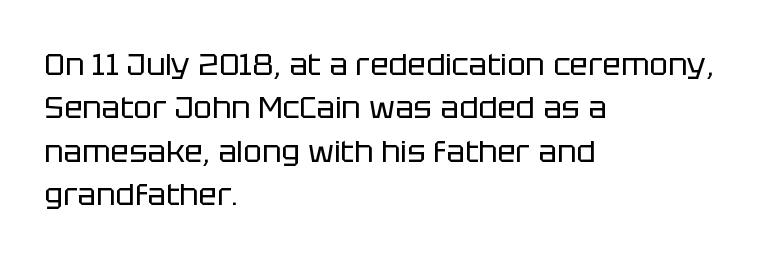
The image shows 31 px regular-weight sans-serif type, upright; set left-aligned, normal line spacing (1.4x), normal letter spacing, not underlined; low stroke contrast and a large x-height.
